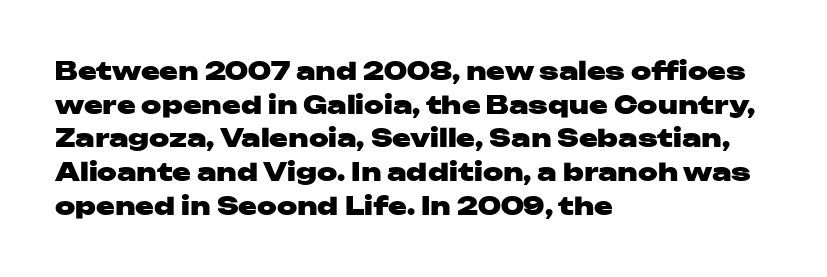
{"italic": "no", "bold": "yes", "underline": "no", "align": "left", "line_spacing": "normal", "line_spacing_ratio": 1.35, "letter_spacing": "normal", "letter_spacing_em": 0.0, "glyph_px": 25}
